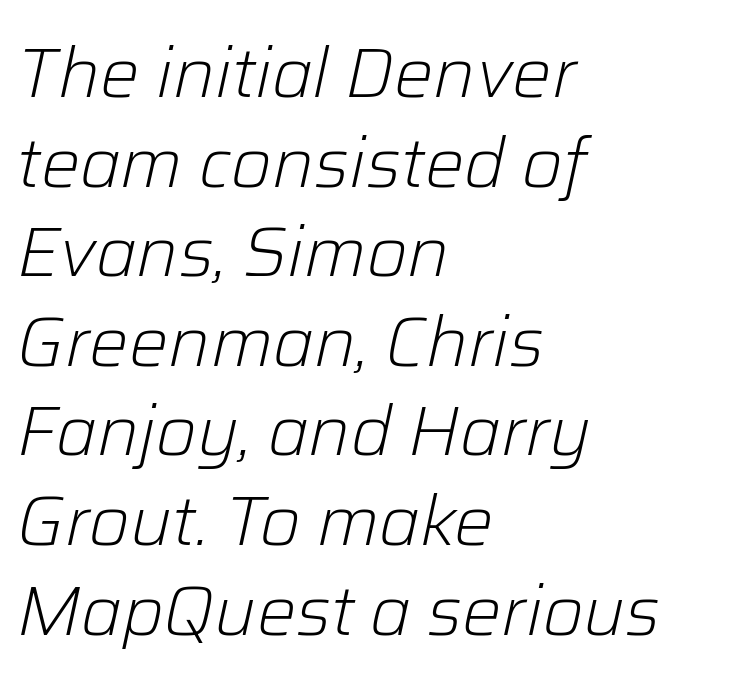
The image shows 70 px light type, italic (leaning right); set left-aligned, normal line spacing (1.28x), normal letter spacing, not underlined; low stroke contrast and a medium x-height.
